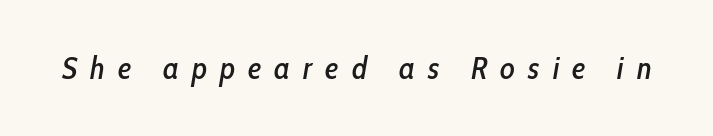
Q: Is the text italic (slanted)? A: Yes, it leans right by about 10 degrees.
Q: Is the text underlined? A: No.
Q: Is the spacing between letters normal or unusually wide? A: Unusually wide.
Q: Width (condensed, normal, or wide)? A: Condensed.
Q: Stroke contrast? A: Low.
Q: x-height? A: Medium.
Q: Monospaced? A: No.
